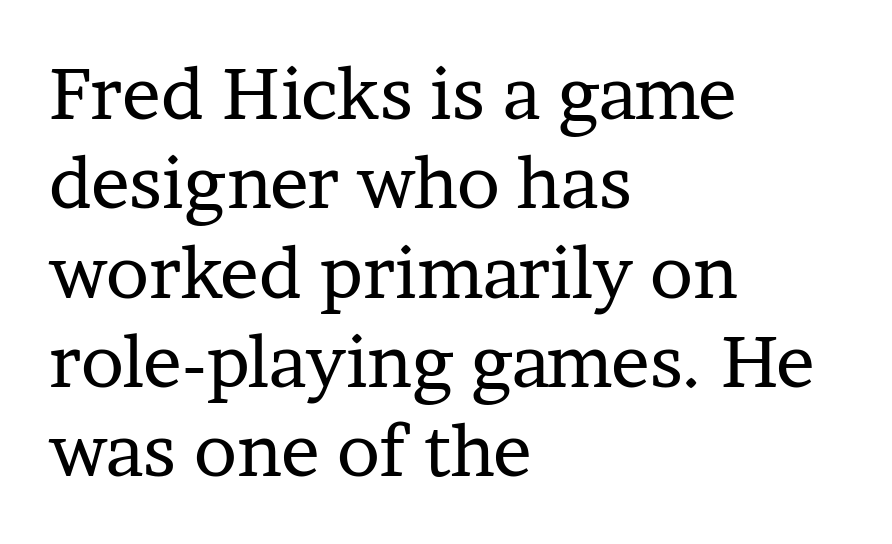
{"serif": "yes", "italic": "no", "bold": "no", "weight": "regular", "width": "normal", "stroke_contrast": "low", "x_height": "medium", "monospaced": "no", "underline": "no", "align": "left", "line_spacing_ratio": 1.24, "letter_spacing": "normal", "letter_spacing_em": 0.0, "glyph_px": 72}
